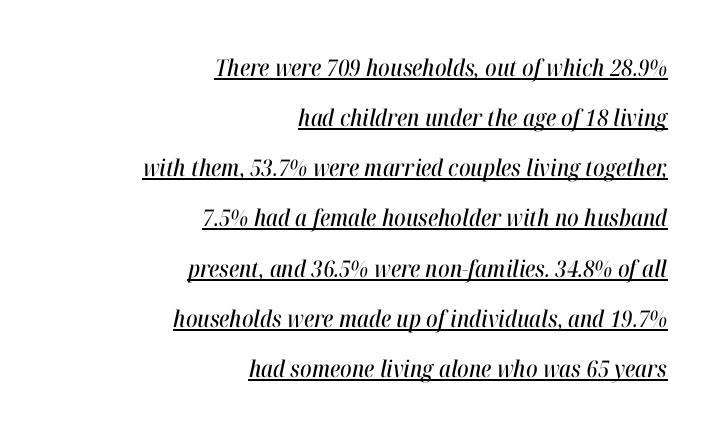
{"italic": "yes", "lean": "right", "slant_degrees": 12, "underline": "yes", "align": "right", "line_spacing": "loose", "line_spacing_ratio": 2.18, "letter_spacing": "normal", "letter_spacing_em": 0.0, "glyph_px": 23}
